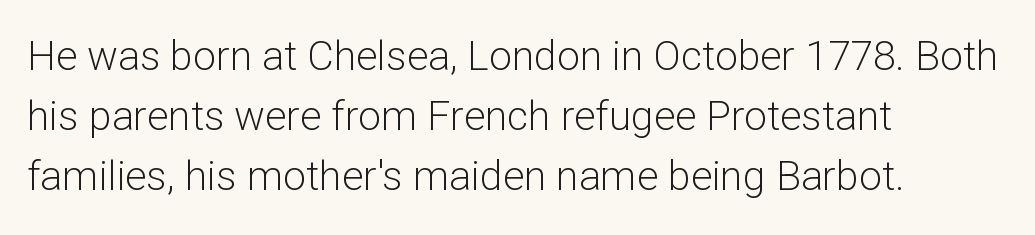
Q: Is the text bold? A: No.
Q: Is the text italic (slanted)? A: No, it is upright.
Q: Is the typeface a serif or a sans-serif typeface? A: Sans-serif.
Q: Is the text underlined? A: No.
Q: How is the paragraph aligned? A: Left-aligned.
Q: Is the spacing between letters normal or unusually wide? A: Normal.
Q: Is the spacing between lines tight, normal or loose? A: Normal.
Q: Width (condensed, normal, or wide)? A: Normal.
Q: Stroke contrast? A: Low.
Q: x-height? A: Medium.
Q: Monospaced? A: No.
